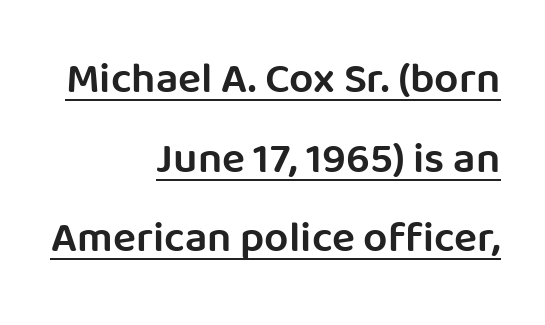
{"serif": "no", "italic": "no", "bold": "semi", "weight": "semibold", "width": "normal", "stroke_contrast": "low", "x_height": "large", "monospaced": "no", "underline": "yes", "align": "right", "line_spacing_ratio": 1.85, "letter_spacing": "normal", "letter_spacing_em": 0.0, "glyph_px": 43}
